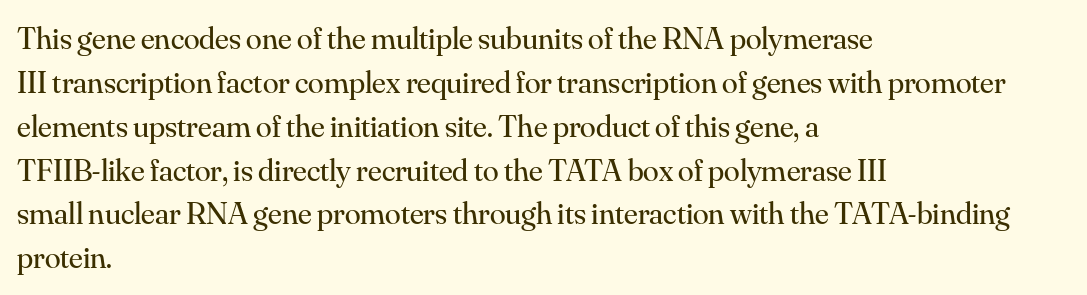
Q: Is the text bold? A: No.
Q: Is the text italic (slanted)? A: No, it is upright.
Q: Is the typeface a serif or a sans-serif typeface? A: Serif.
Q: Is the text underlined? A: No.
Q: How is the paragraph aligned? A: Left-aligned.
Q: Is the spacing between letters normal or unusually wide? A: Normal.
Q: Is the spacing between lines tight, normal or loose? A: Normal.
Q: Width (condensed, normal, or wide)? A: Normal.
Q: Stroke contrast? A: Medium.
Q: x-height? A: Small.
Q: Monospaced? A: No.
